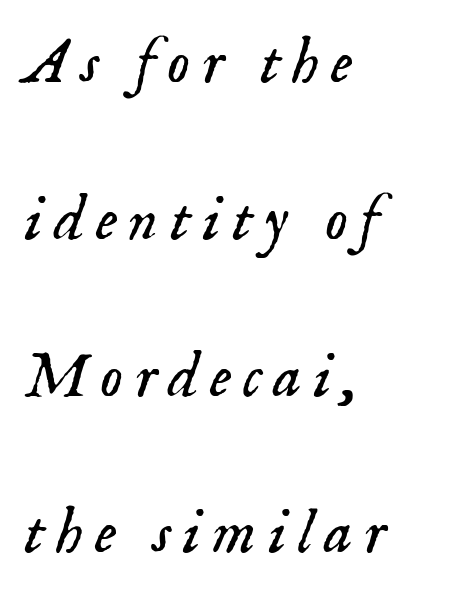
{"serif": "yes", "italic": "yes", "lean": "right", "slant_degrees": 18, "bold": "no", "weight": "light", "width": "normal", "stroke_contrast": "low", "x_height": "small", "monospaced": "no", "underline": "no", "align": "left", "line_spacing": "loose", "line_spacing_ratio": 2.45, "glyph_px": 64}
